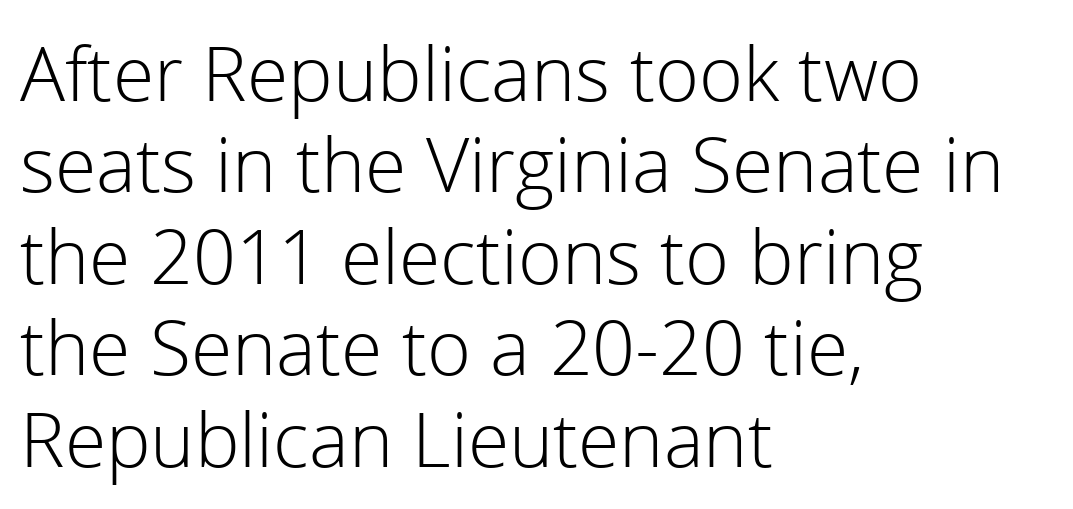
The image shows 75 px light sans-serif type, upright; set left-aligned, line spacing 1.22x, normal letter spacing, not underlined; a medium x-height.
